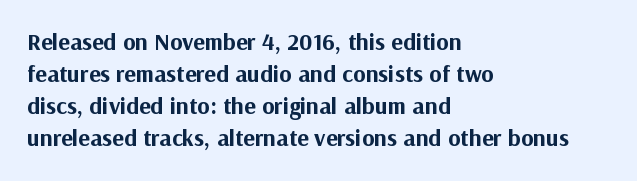
Q: Is the text bold? A: Yes.
Q: Is the text italic (slanted)? A: No, it is upright.
Q: Is the text underlined? A: No.
Q: How is the paragraph aligned? A: Left-aligned.
Q: Is the spacing between letters normal or unusually wide? A: Normal.
Q: Is the spacing between lines tight, normal or loose? A: Normal.
